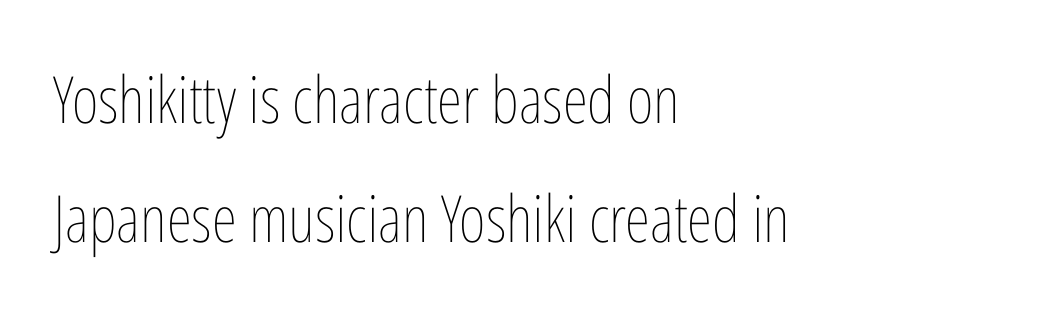
The image shows 65 px thin, condensed type, upright; set left-aligned, line spacing 1.83x, normal letter spacing, not underlined; low stroke contrast and a medium x-height.
